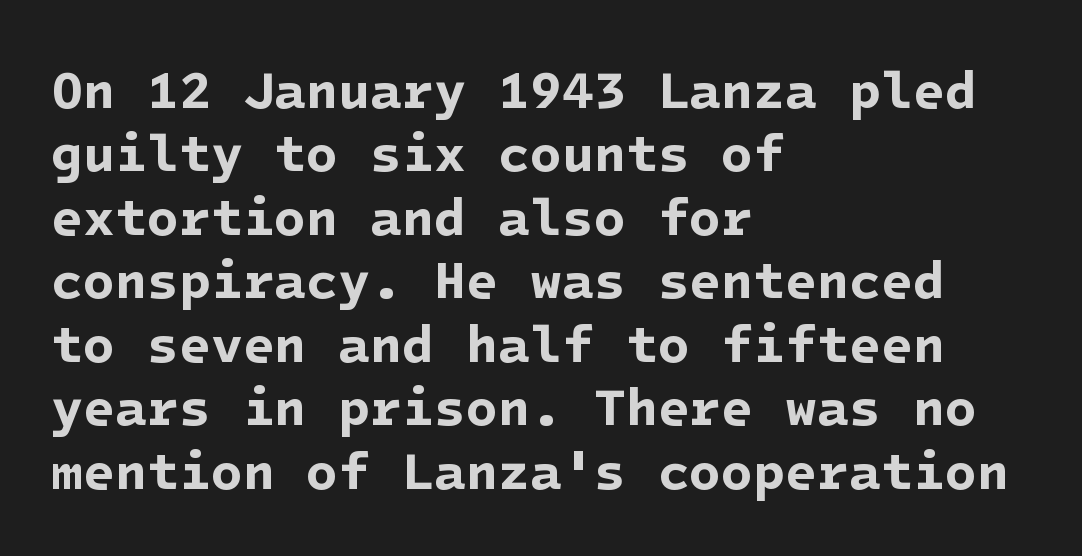
The image shows 52 px bold sans-serif type; set left-aligned, line spacing 1.22x, normal letter spacing, not underlined; low stroke contrast and a medium x-height.
